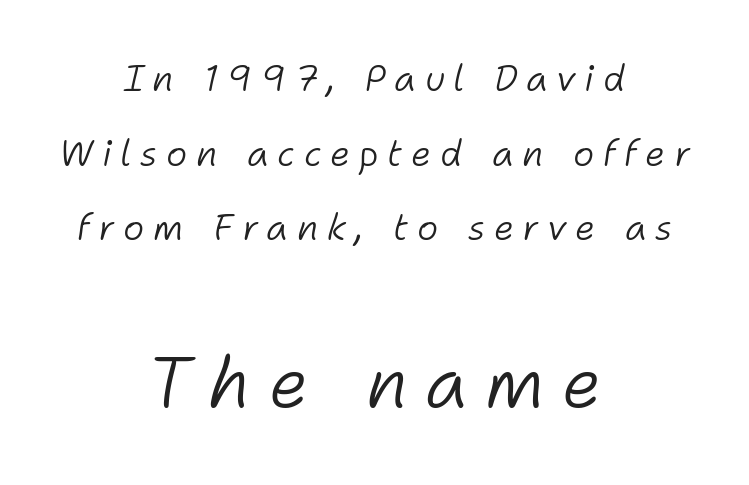
Proportional: the letters do not fall into vertical columns. Someone cranked the tracking dial way up on this one. Leftover space on each line is divided equally before and after the words. Rendered with sloped, italic letterforms.
